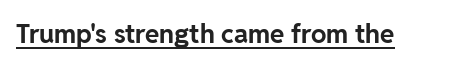
Q: Is the text bold? A: Yes.
Q: Is the text italic (slanted)? A: No, it is upright.
Q: Is the text underlined? A: Yes.
Q: Is the spacing between letters normal or unusually wide? A: Normal.
